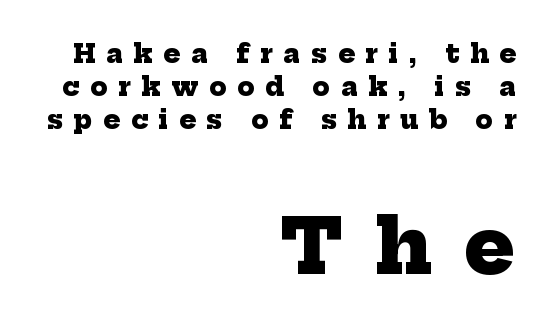
Q: Is the text bold? A: Yes.
Q: Is the typeface a serif or a sans-serif typeface? A: Serif.
Q: Is the text underlined? A: No.
Q: How is the paragraph aligned? A: Right-aligned.
Q: Is the spacing between letters normal or unusually wide? A: Unusually wide.
Q: Is the spacing between lines tight, normal or loose? A: Normal.
Q: Which block of text is set in a larger size, the first (top) or the second (bottom)? A: The second (bottom) one.
Q: Width (condensed, normal, or wide)? A: Normal.
Q: Stroke contrast? A: Low.
Q: x-height? A: Medium.
Q: Monospaced? A: No.
